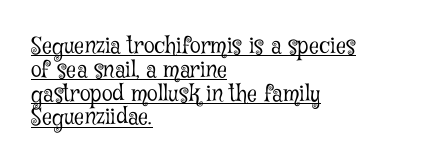
The face looks like a standard text weight, possibly lighter. Glyph-to-glyph distance matches everyday printed text. Which margin do the lines hug? The left one — the right edge is uneven. You can tell it's not italic because the verticals are truly vertical.
